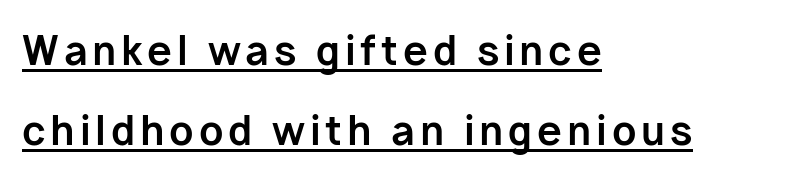
{"serif": "no", "italic": "no", "bold": "yes", "weight": "bold", "width": "normal", "stroke_contrast": "low", "x_height": "medium", "monospaced": "no", "underline": "yes", "align": "left", "line_spacing": "loose", "line_spacing_ratio": 1.99, "glyph_px": 40}
